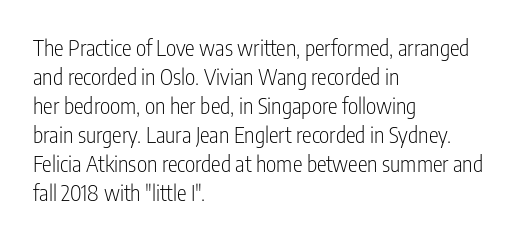
Q: Is the text bold? A: No.
Q: Is the text italic (slanted)? A: No, it is upright.
Q: Is the text underlined? A: No.
Q: How is the paragraph aligned? A: Left-aligned.
Q: Is the spacing between letters normal or unusually wide? A: Normal.
Q: Is the spacing between lines tight, normal or loose? A: Normal.
